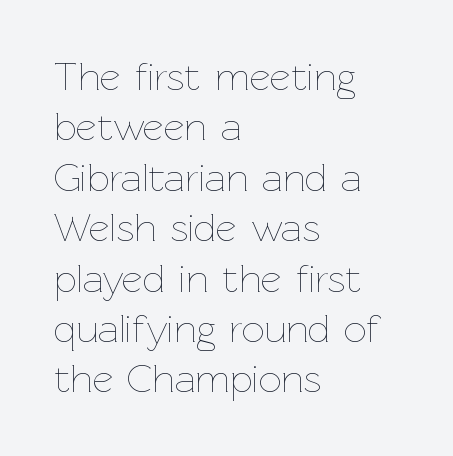
Q: Is the text bold? A: No.
Q: Is the text italic (slanted)? A: No, it is upright.
Q: Is the text underlined? A: No.
Q: How is the paragraph aligned? A: Left-aligned.
Q: Is the spacing between letters normal or unusually wide? A: Normal.
Q: Is the spacing between lines tight, normal or loose? A: Normal.
Q: Width (condensed, normal, or wide)? A: Normal.
Q: Stroke contrast? A: Low.
Q: x-height? A: Medium.
Q: Monospaced? A: No.
